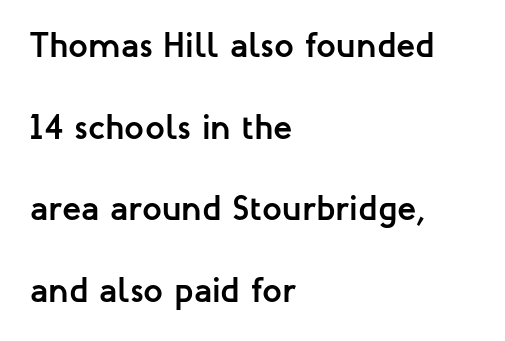
The image shows 35 px semibold sans-serif type, upright; set left-aligned, loose line spacing (2.33x), normal letter spacing, not underlined; low stroke contrast and a medium x-height.
